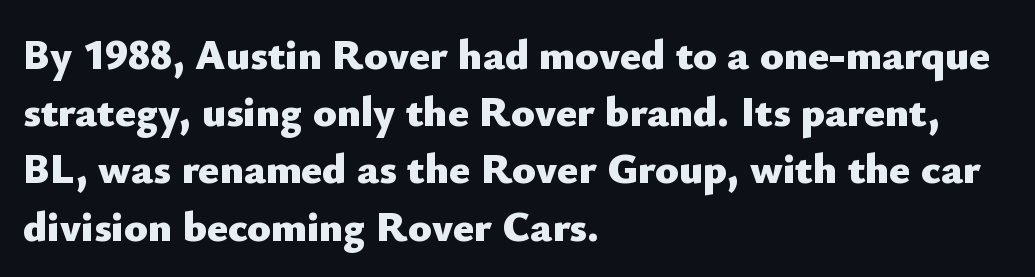
What's the leading like? Ordinary, nothing unusual. This is heavy type, rendered in bold. The passage shown is typeset with a sans-serif family. Notice how the stems are strictly vertical — no italics here.
